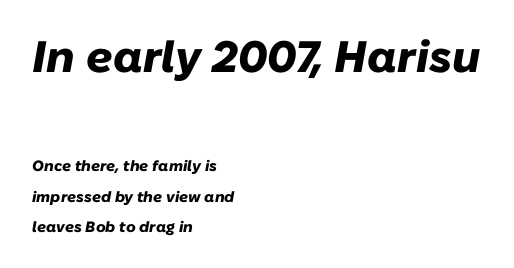
{"italic": "yes", "lean": "right", "slant_degrees": 10, "bold": "yes", "weight": "heavy", "width": "normal", "stroke_contrast": "low", "x_height": "medium", "monospaced": "no", "underline": "no", "align": "left", "line_spacing": "loose", "line_spacing_ratio": 2.04, "letter_spacing": "normal", "letter_spacing_em": 0.0, "larger_block": "first", "size_ratio": 2.93, "glyph_px": 44}
